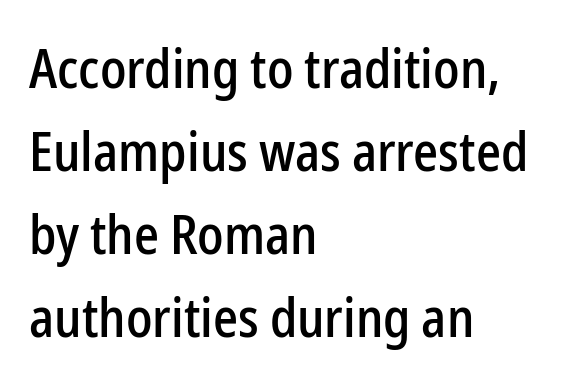
{"serif": "no", "italic": "no", "width": "condensed", "stroke_contrast": "low", "x_height": "medium", "monospaced": "no", "underline": "no", "align": "left", "line_spacing": "normal", "line_spacing_ratio": 1.51, "letter_spacing": "normal", "letter_spacing_em": 0.0, "glyph_px": 55}
